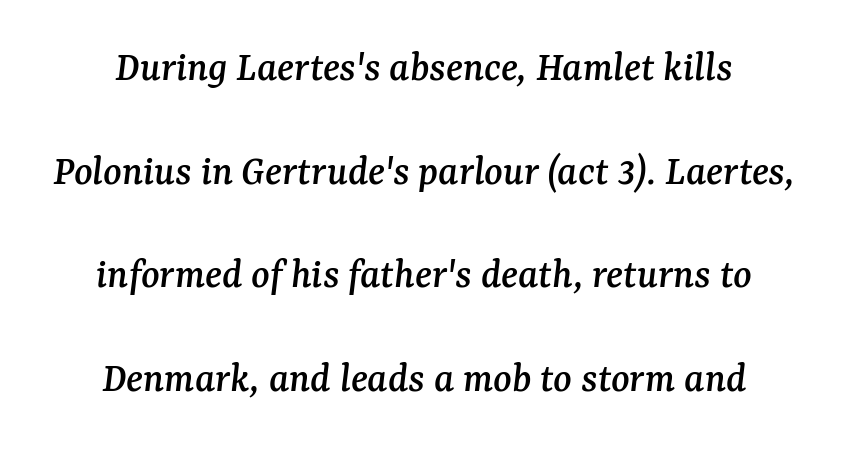
{"serif": "yes", "italic": "yes", "lean": "right", "slant_degrees": 7, "width": "normal", "stroke_contrast": "medium", "x_height": "medium", "monospaced": "no", "underline": "no", "line_spacing": "loose", "line_spacing_ratio": 2.41, "letter_spacing": "normal", "letter_spacing_em": 0.0, "glyph_px": 43}
